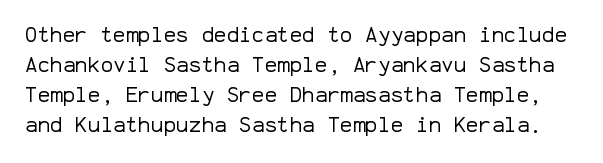
Q: Is the text bold? A: No.
Q: Is the text italic (slanted)? A: No, it is upright.
Q: Is the text underlined? A: No.
Q: Is the spacing between letters normal or unusually wide? A: Normal.
Q: Is the spacing between lines tight, normal or loose? A: Normal.
